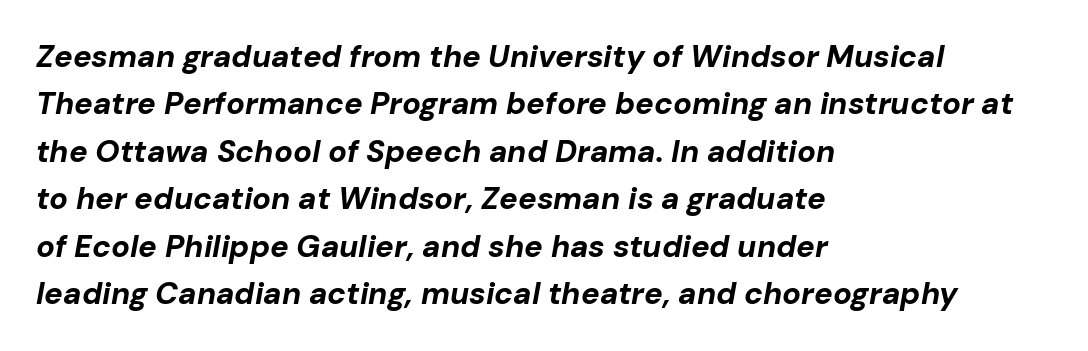
Q: Is the text bold? A: Yes.
Q: Is the text italic (slanted)? A: Yes, it leans right by about 10 degrees.
Q: Is the text underlined? A: No.
Q: How is the paragraph aligned? A: Left-aligned.
Q: Is the spacing between letters normal or unusually wide? A: Normal.
Q: Is the spacing between lines tight, normal or loose? A: Normal.
Q: Width (condensed, normal, or wide)? A: Normal.
Q: Stroke contrast? A: Low.
Q: x-height? A: Medium.
Q: Monospaced? A: No.
